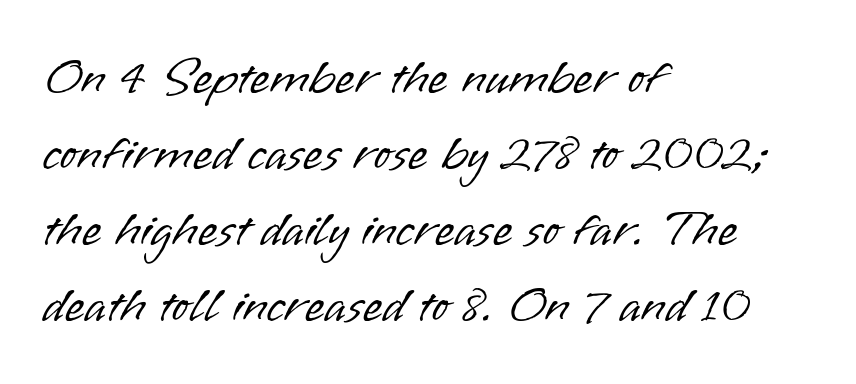
Q: Is the text bold? A: No.
Q: Is the text italic (slanted)? A: Yes.
Q: Is the typeface a serif or a sans-serif typeface? A: Sans-serif.
Q: Is the text underlined? A: No.
Q: How is the paragraph aligned? A: Left-aligned.
Q: Is the spacing between letters normal or unusually wide? A: Normal.
Q: Is the spacing between lines tight, normal or loose? A: Normal.
Q: Width (condensed, normal, or wide)? A: Normal.
Q: Stroke contrast? A: Low.
Q: x-height? A: Small.
Q: Monospaced? A: No.
